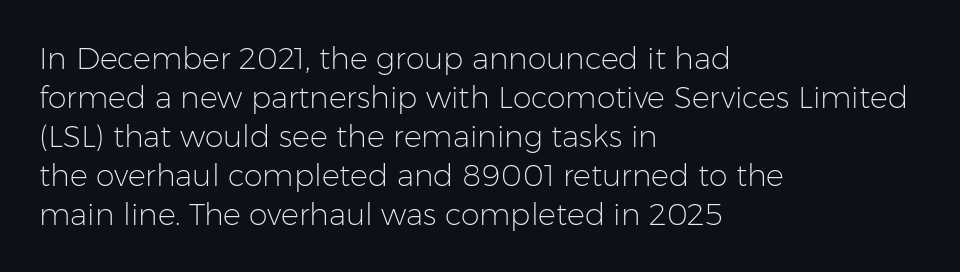
{"serif": "no", "italic": "no", "bold": "no", "weight": "light", "width": "normal", "stroke_contrast": "low", "x_height": "medium", "monospaced": "no", "underline": "no", "align": "left", "line_spacing": "normal", "line_spacing_ratio": 1.3, "letter_spacing": "normal", "letter_spacing_em": 0.0, "glyph_px": 30}
